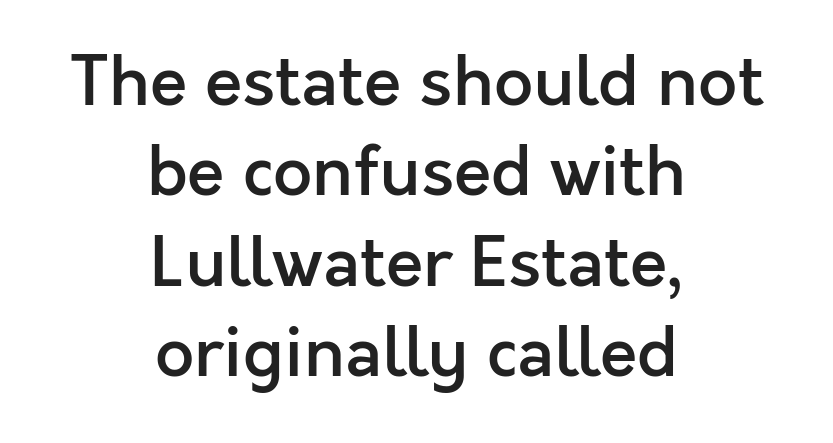
Vertical strokes here are truly vertical. Is the block centered? Yes — each line is placed symmetrically about the middle. The space directly below the letters is spotless. A bit beefed up — I'd call it semibold rather than bold. Baseline-to-baseline distance is the conventional proportion of letter height. The letterforms sit shoulder to shoulder at normal distance.
